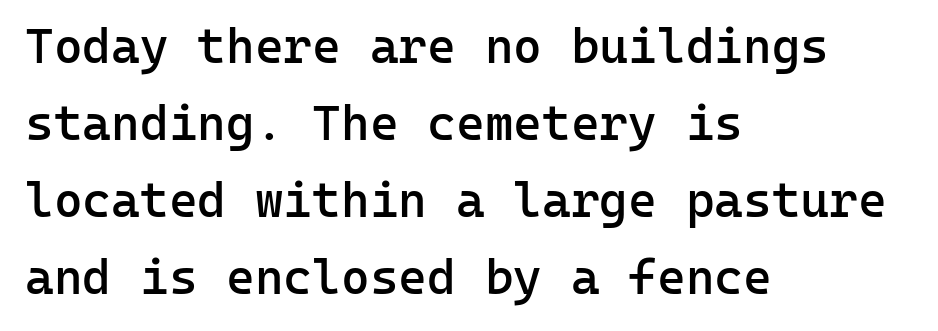
{"serif": "no", "italic": "no", "bold": "semi", "weight": "semibold", "width": "normal", "stroke_contrast": "low", "x_height": "medium", "monospaced": "yes", "underline": "no", "align": "left", "line_spacing": "normal", "line_spacing_ratio": 1.57, "letter_spacing": "normal", "letter_spacing_em": 0.0, "glyph_px": 49}
